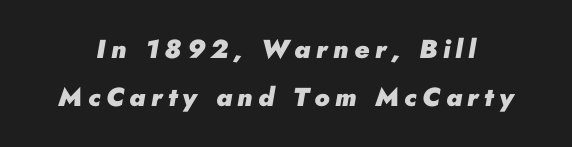
The image shows 26 px bold type, italic (leaning right); set line spacing 1.85x, unusually wide letter spacing (+0.21 em), not underlined.
